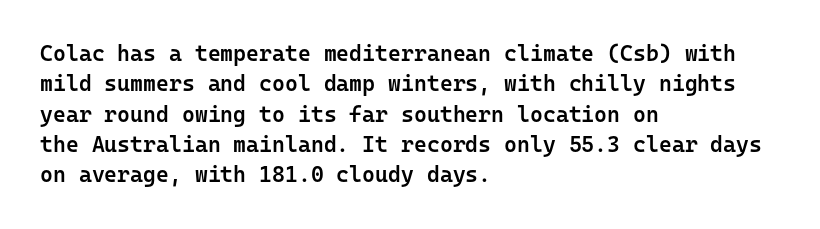
Q: Is the text bold? A: Semi-bold.
Q: Is the text italic (slanted)? A: No, it is upright.
Q: Is the text underlined? A: No.
Q: How is the paragraph aligned? A: Left-aligned.
Q: Is the spacing between letters normal or unusually wide? A: Normal.
Q: Is the spacing between lines tight, normal or loose? A: Normal.
